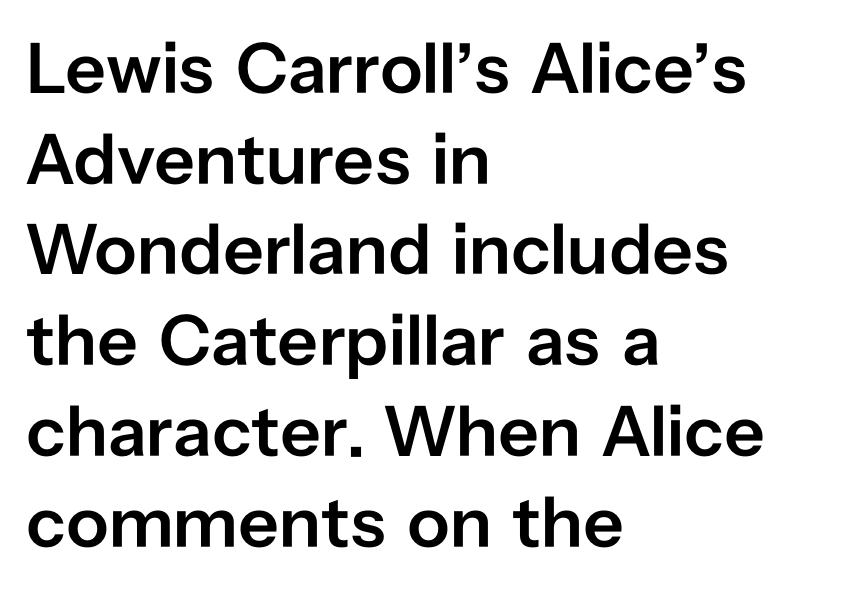
{"serif": "no", "italic": "no", "bold": "semi", "weight": "semibold", "width": "normal", "stroke_contrast": "low", "x_height": "medium", "monospaced": "no", "underline": "no", "align": "left", "line_spacing": "normal", "line_spacing_ratio": 1.26, "letter_spacing": "normal", "letter_spacing_em": 0.0, "glyph_px": 72}
